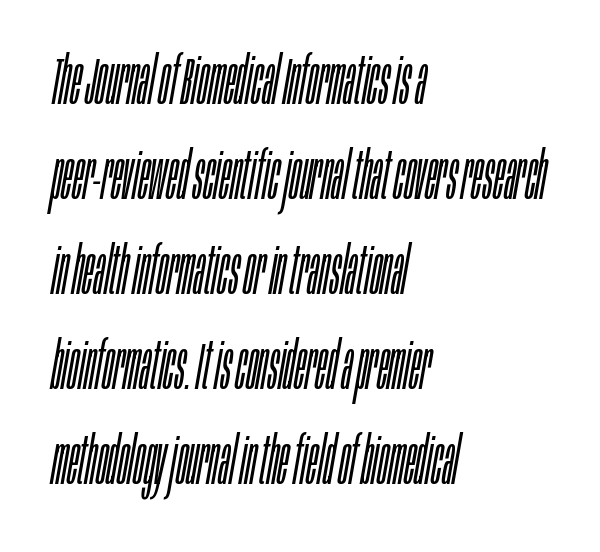
The image shows 65 px light, condensed type, italic (leaning right); set left-aligned, normal line spacing (1.46x), normal letter spacing, not underlined; low stroke contrast and a large x-height.
